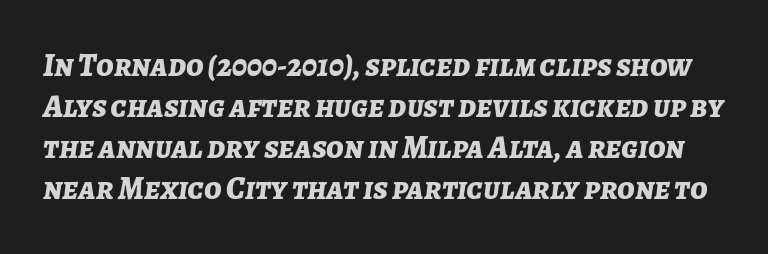
{"italic": "yes", "lean": "right", "slant_degrees": 7, "bold": "yes", "weight": "bold", "width": "normal", "stroke_contrast": "low", "x_height": "medium", "monospaced": "no", "underline": "no", "line_spacing": "normal", "line_spacing_ratio": 1.28, "letter_spacing": "normal", "letter_spacing_em": 0.0, "glyph_px": 32}
